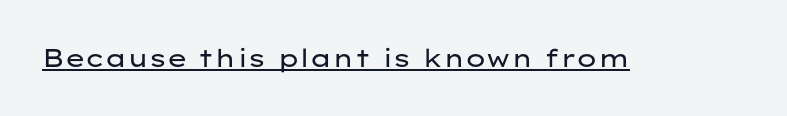
The image shows 25 px text type, upright; set normal letter spacing, underlined.
